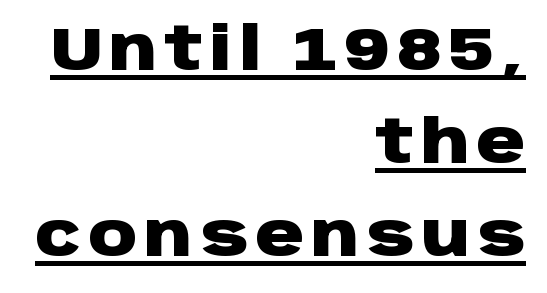
Compared with a flush-left layout, this one pins lines to the opposite, right side. Serif or sans? Sans — the stroke terminals are bare. What decoration does the sample have? An underline. What's the leading like? Ordinary, nothing unusual. Typesetter's note: full bold, strokes at maximum text heaviness.
